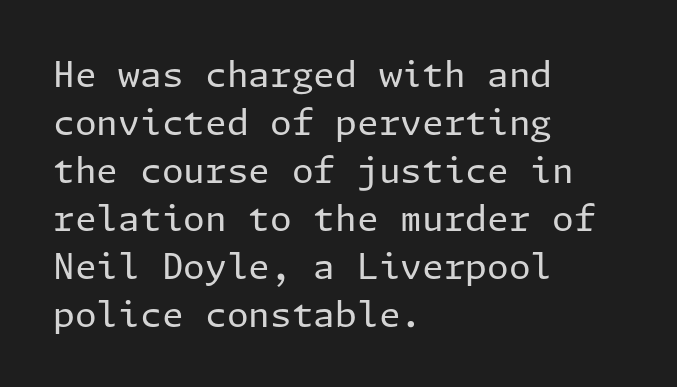
Q: Is the text bold? A: No.
Q: Is the text italic (slanted)? A: No, it is upright.
Q: Is the typeface a serif or a sans-serif typeface? A: Sans-serif.
Q: Is the text underlined? A: No.
Q: How is the paragraph aligned? A: Left-aligned.
Q: Is the spacing between letters normal or unusually wide? A: Normal.
Q: Is the spacing between lines tight, normal or loose? A: Normal.
Q: Width (condensed, normal, or wide)? A: Normal.
Q: Stroke contrast? A: Low.
Q: x-height? A: Medium.
